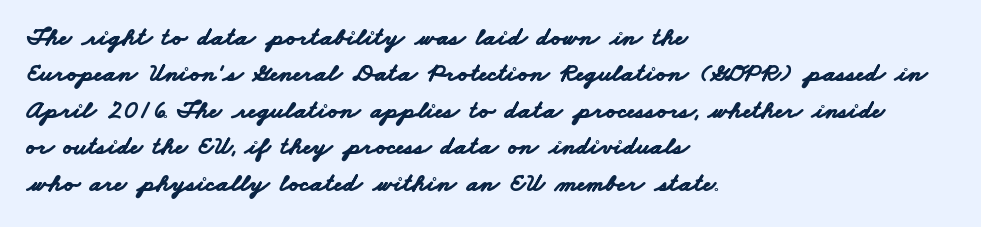
{"bold": "yes", "underline": "no", "align": "left", "line_spacing": "normal", "line_spacing_ratio": 1.4, "letter_spacing": "normal", "letter_spacing_em": 0.0, "glyph_px": 26}
